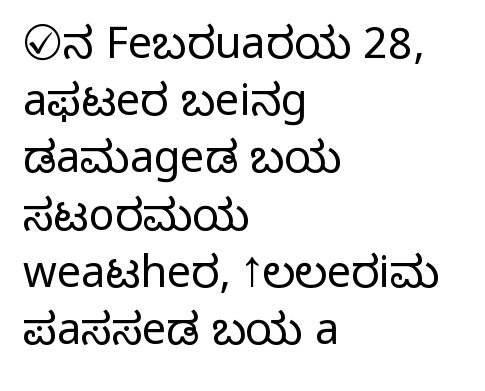
The image shows 43 px light sans-serif type, upright; set left-aligned, normal line spacing (1.33x), normal letter spacing, not underlined; low stroke contrast and a medium x-height.
